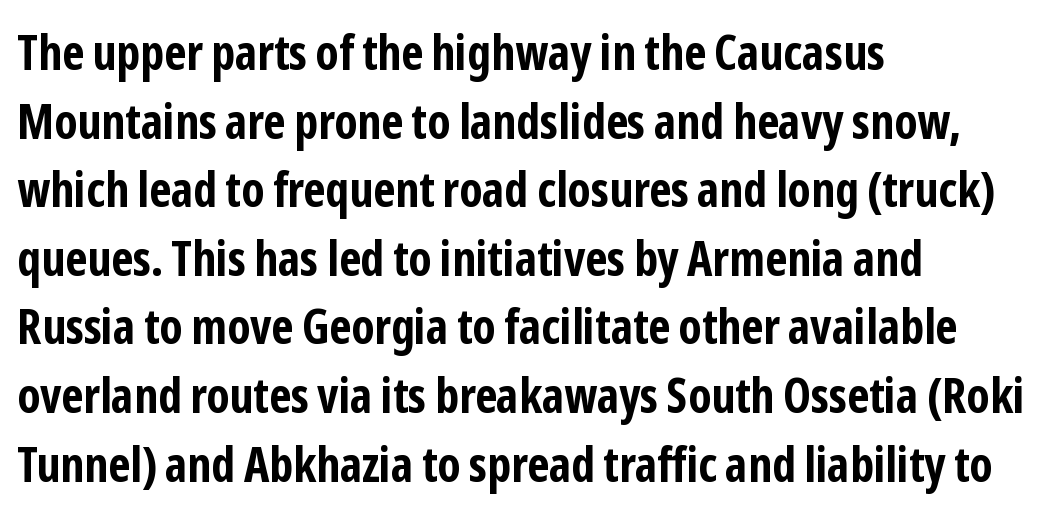
The image shows 49 px bold, condensed sans-serif type, upright; set left-aligned, normal line spacing (1.4x), normal letter spacing, not underlined; low stroke contrast and a medium x-height.
